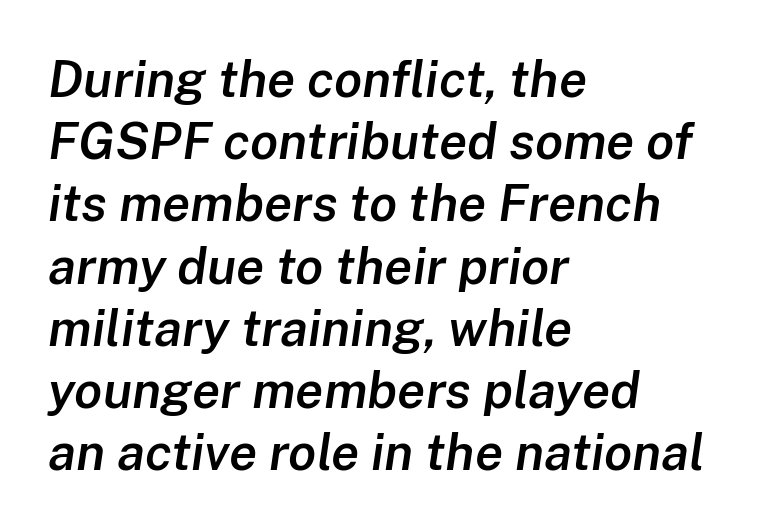
{"italic": "yes", "lean": "right", "slant_degrees": 8, "bold": "semi", "weight": "semibold", "width": "normal", "stroke_contrast": "low", "x_height": "medium", "monospaced": "no", "underline": "no", "align": "left", "line_spacing_ratio": 1.22, "letter_spacing": "normal", "letter_spacing_em": 0.0, "glyph_px": 51}
